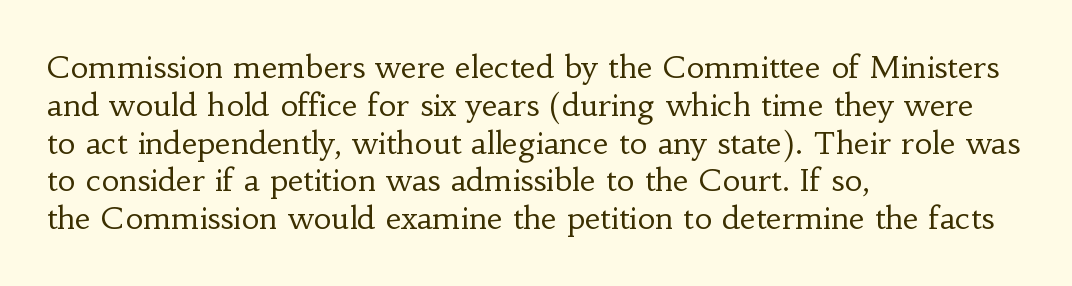
Q: Is the text bold? A: No.
Q: Is the text italic (slanted)? A: No, it is upright.
Q: Is the typeface a serif or a sans-serif typeface? A: Serif.
Q: Is the text underlined? A: No.
Q: How is the paragraph aligned? A: Left-aligned.
Q: Is the spacing between letters normal or unusually wide? A: Normal.
Q: Width (condensed, normal, or wide)? A: Normal.
Q: Stroke contrast? A: Low.
Q: x-height? A: Small.
Q: Monospaced? A: No.
